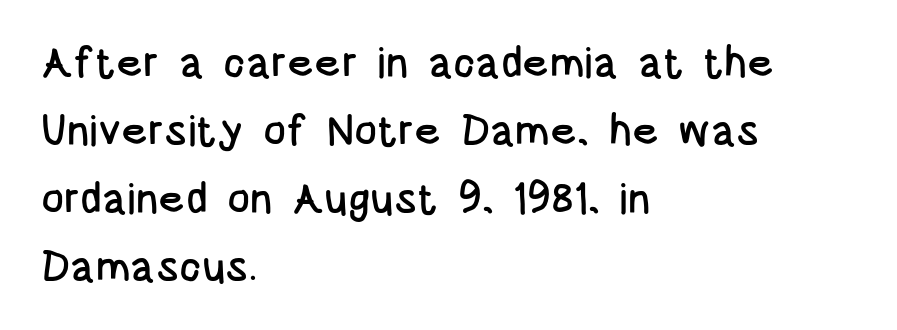
The image shows 43 px condensed sans-serif type, upright; set left-aligned, normal line spacing (1.58x), normal letter spacing, not underlined; low stroke contrast and a large x-height.
